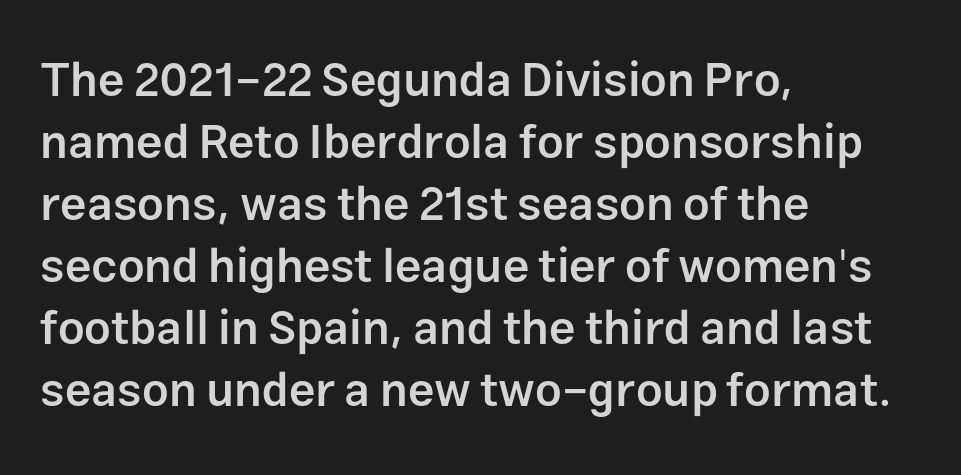
{"serif": "no", "italic": "no", "bold": "semi", "weight": "semibold", "width": "normal", "stroke_contrast": "low", "x_height": "medium", "monospaced": "no", "underline": "no", "align": "left", "line_spacing": "normal", "line_spacing_ratio": 1.32, "letter_spacing": "normal", "letter_spacing_em": 0.0, "glyph_px": 47}
